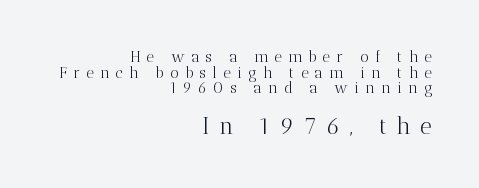
The rendering inserts visible extra space after every character. The letterforms sit at book weight or below. This rendering features lettering with no underline. Is the lower block the larger one? Yes — the lower block carries the bigger type.
